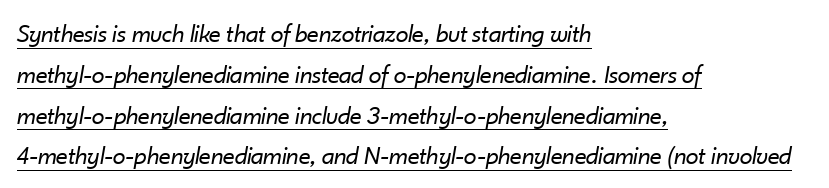
{"italic": "yes", "lean": "right", "slant_degrees": 10, "bold": "no", "underline": "yes", "align": "left", "line_spacing": "normal", "line_spacing_ratio": 1.57, "letter_spacing": "normal", "letter_spacing_em": 0.0, "glyph_px": 26}
